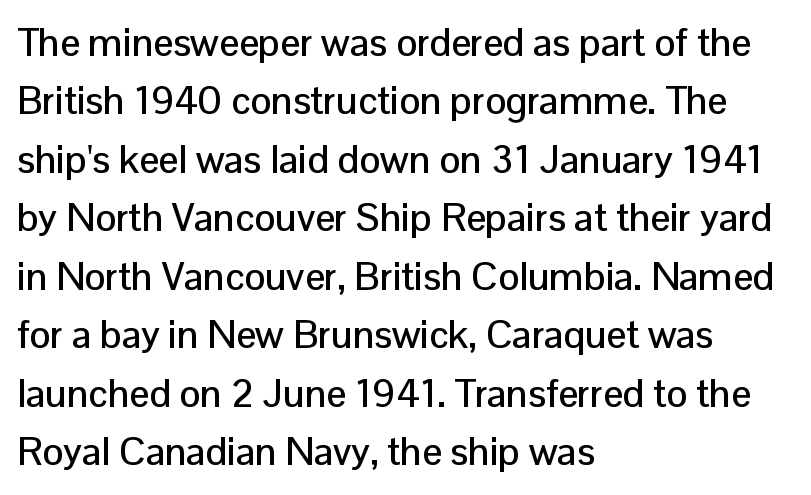
The image shows 39 px sans-serif type, upright; set left-aligned, normal line spacing (1.5x), normal letter spacing, not underlined; low stroke contrast and a medium x-height.
